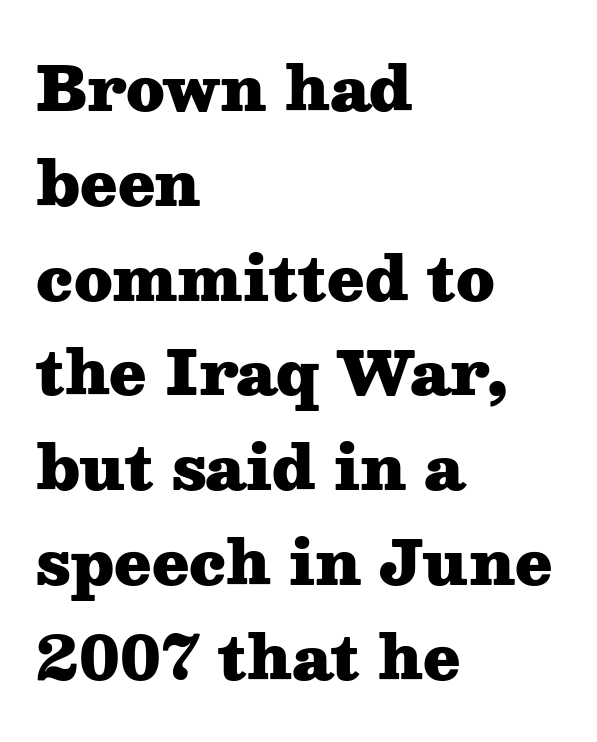
The image shows 60 px heavy, wide serif type, upright; set left-aligned, normal line spacing (1.58x), normal letter spacing, not underlined; medium stroke contrast and a medium x-height.
